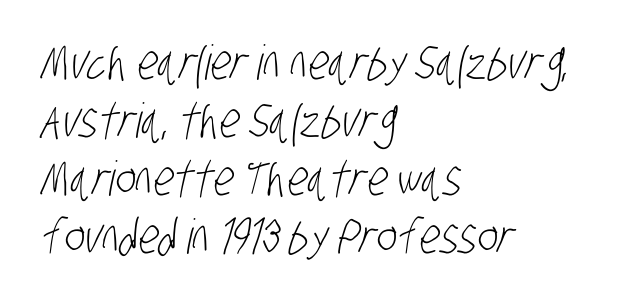
{"serif": "no", "bold": "no", "weight": "light", "width": "condensed", "stroke_contrast": "low", "x_height": "large", "monospaced": "no", "underline": "no", "align": "left", "line_spacing_ratio": 1.21, "letter_spacing": "normal", "letter_spacing_em": 0.0, "glyph_px": 48}
